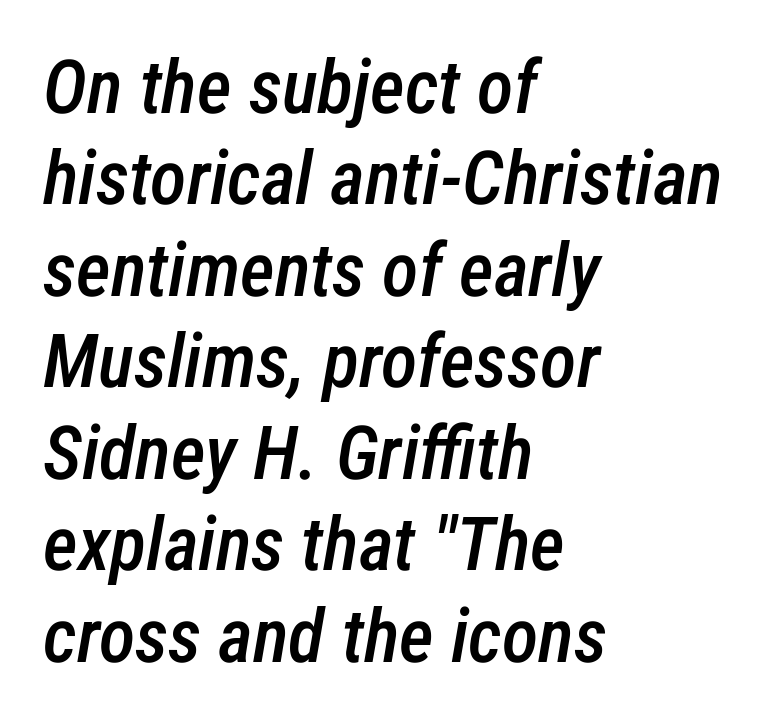
Each glyph is drawn with semibold strokes, heavier than normal yet not fully bold. The rendering keeps characters at their native spacing. An italicized treatment has been applied to the whole sample. Beneath every word, the page is bare. The passage shown is typed in a proportional face where columns would drift.
